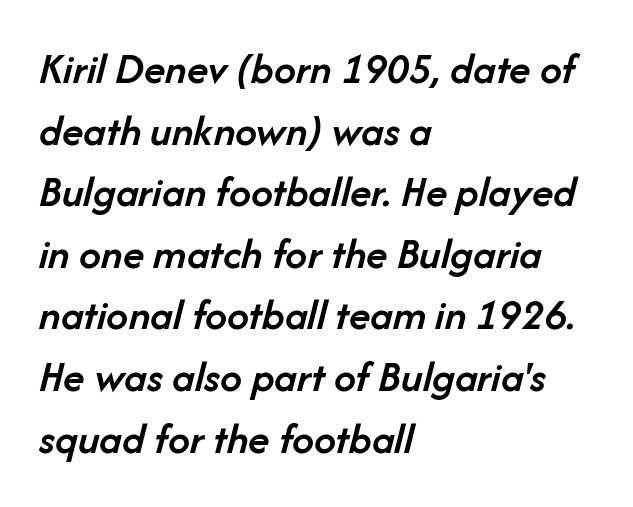
Heft: intermediate — a semibold. Students, note that the glyphs here touch the page at normal intervals. Looks like regular typesetting: each glyph gets only the width it needs. Horizontal alignment here is leftward, the default for most running prose. Regarding leading, the lines here are spaced in the standard way. Italic: yes, the glyphs are oblique.
